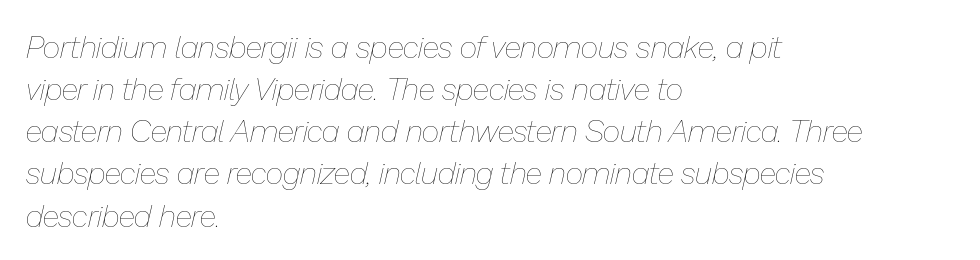
The image shows 31 px thin type, italic (leaning right); set left-aligned, normal line spacing (1.36x), normal letter spacing, not underlined; low stroke contrast and a medium x-height.
